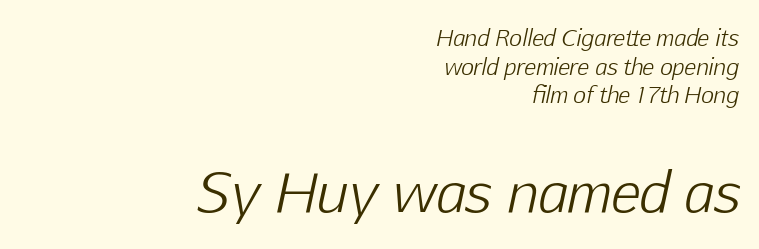
{"italic": "yes", "lean": "right", "slant_degrees": 12, "bold": "no", "weight": "light", "width": "normal", "stroke_contrast": "low", "x_height": "medium", "monospaced": "no", "underline": "no", "align": "right", "line_spacing": "normal", "line_spacing_ratio": 1.3, "letter_spacing": "normal", "letter_spacing_em": 0.0, "larger_block": "second", "size_ratio": 2.5, "glyph_px": 55}
